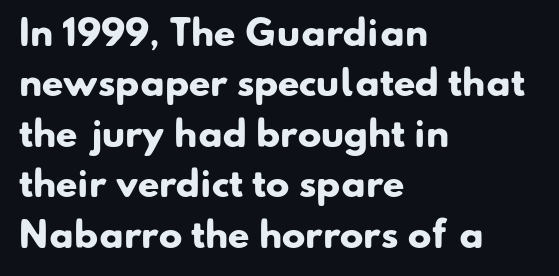
Q: Is the text bold? A: Yes.
Q: Is the typeface a serif or a sans-serif typeface? A: Sans-serif.
Q: Is the text underlined? A: No.
Q: How is the paragraph aligned? A: Left-aligned.
Q: Is the spacing between letters normal or unusually wide? A: Normal.
Q: Is the spacing between lines tight, normal or loose? A: Normal.
Q: Width (condensed, normal, or wide)? A: Normal.
Q: Stroke contrast? A: Low.
Q: x-height? A: Small.
Q: Monospaced? A: No.
